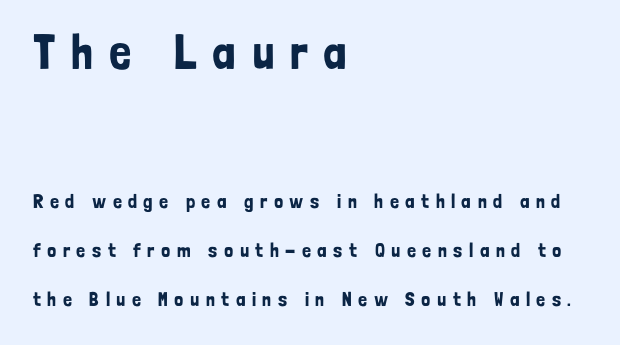
The image shows 49 px condensed sans-serif type, upright; set left-aligned, loose line spacing (2.46x), unusually wide letter spacing (+0.32 em), not underlined; the first (top) block is 2.45x larger; low stroke contrast and a medium x-height.
